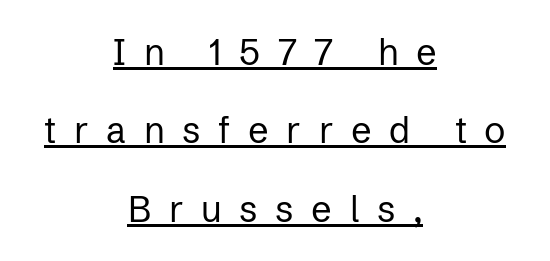
Q: Is the text bold? A: No.
Q: Is the text italic (slanted)? A: No, it is upright.
Q: Is the typeface a serif or a sans-serif typeface? A: Sans-serif.
Q: Is the text underlined? A: Yes.
Q: How is the paragraph aligned? A: Centered.
Q: Is the spacing between letters normal or unusually wide? A: Unusually wide.
Q: Is the spacing between lines tight, normal or loose? A: Loose.
Q: Width (condensed, normal, or wide)? A: Normal.
Q: Stroke contrast? A: Low.
Q: x-height? A: Medium.
Q: Monospaced? A: No.
